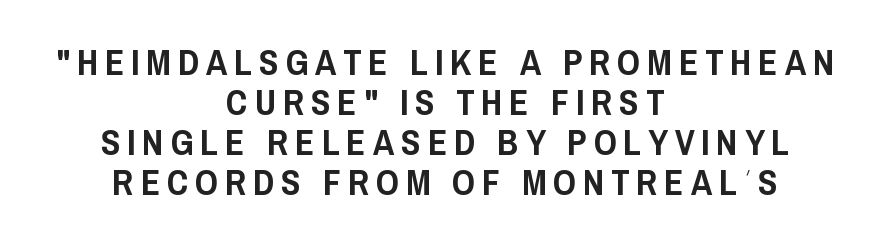
The image shows 36 px condensed sans-serif type, upright; set centered, tight line spacing (1.11x), not underlined; low stroke contrast and a large x-height.
